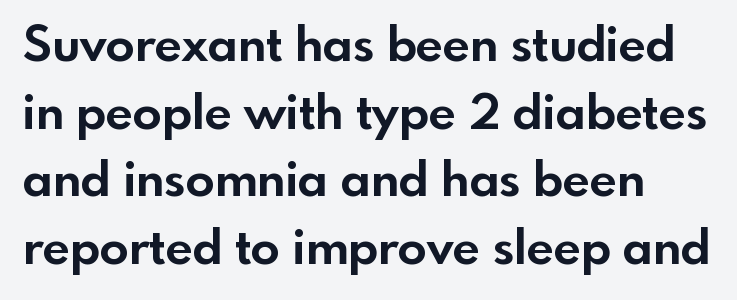
{"serif": "no", "italic": "no", "bold": "yes", "weight": "bold", "width": "normal", "x_height": "small", "monospaced": "no", "underline": "no", "line_spacing": "normal", "line_spacing_ratio": 1.41, "letter_spacing": "normal", "letter_spacing_em": 0.0, "glyph_px": 48}
